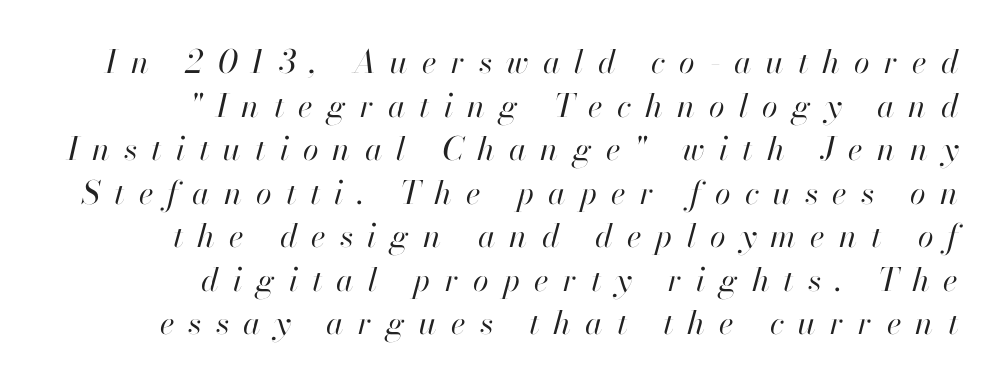
The lines in this sample share a right terminus and differ only in where they begin. These glyphs show unthickened strokes, regular width or finer. Character widths vary here, with narrow letters taking less room than wide ones. This block has exactly the height ordinary leading produces. Style check: oblique.
